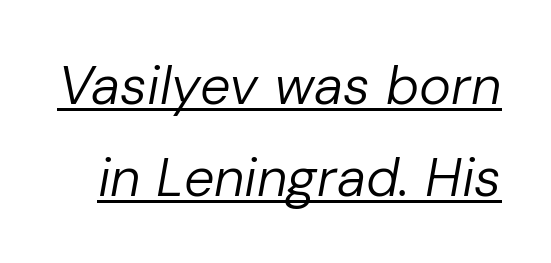
The image shows 54 px regular-weight type, italic (leaning right); set normal line spacing (1.7x), normal letter spacing, underlined; low stroke contrast and a medium x-height.
